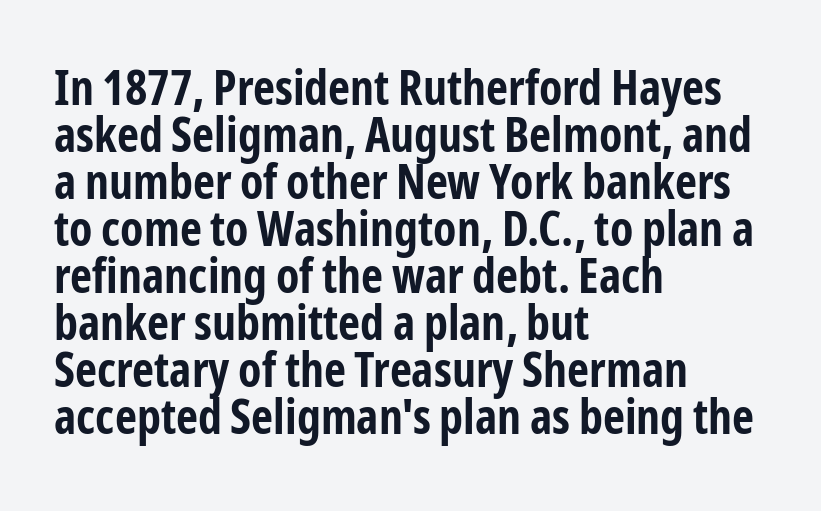
{"serif": "no", "italic": "no", "bold": "yes", "weight": "bold", "width": "condensed", "stroke_contrast": "low", "x_height": "medium", "monospaced": "no", "underline": "no", "align": "left", "line_spacing": "tight", "line_spacing_ratio": 0.98, "letter_spacing": "normal", "letter_spacing_em": 0.0, "glyph_px": 48}
